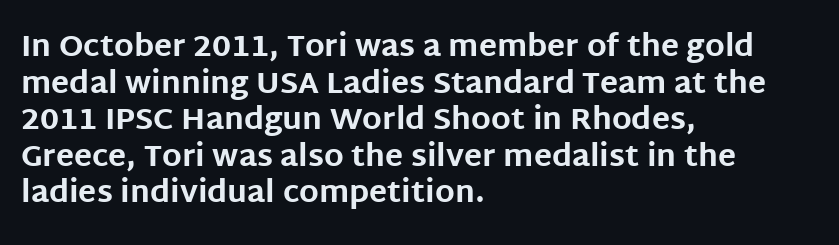
Q: Is the text bold? A: Yes.
Q: Is the text italic (slanted)? A: No, it is upright.
Q: Is the typeface a serif or a sans-serif typeface? A: Sans-serif.
Q: Is the text underlined? A: No.
Q: How is the paragraph aligned? A: Left-aligned.
Q: Is the spacing between letters normal or unusually wide? A: Normal.
Q: Width (condensed, normal, or wide)? A: Normal.
Q: Stroke contrast? A: Low.
Q: x-height? A: Large.
Q: Monospaced? A: No.
